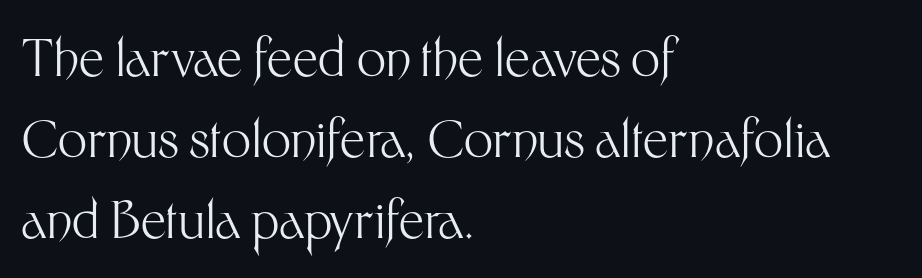
{"serif": "no", "italic": "no", "bold": "no", "weight": "light", "width": "normal", "stroke_contrast": "medium", "x_height": "medium", "monospaced": "no", "underline": "no", "align": "left", "line_spacing": "normal", "line_spacing_ratio": 1.59, "letter_spacing": "normal", "letter_spacing_em": 0.0, "glyph_px": 51}
